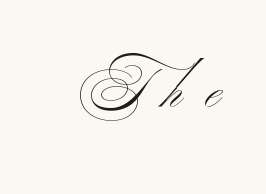
The image shows 54 px light, wide sans-serif type; set unusually wide letter spacing (+0.41 em), not underlined; medium stroke contrast and a small x-height.
